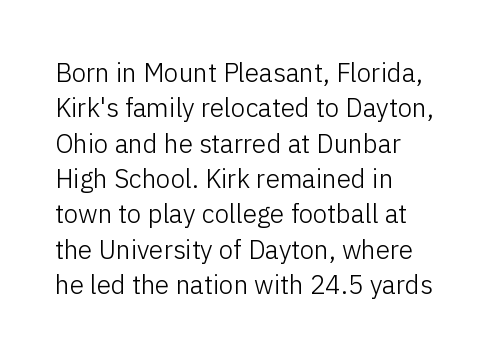
Q: Is the text bold? A: No.
Q: Is the text italic (slanted)? A: No, it is upright.
Q: Is the text underlined? A: No.
Q: How is the paragraph aligned? A: Left-aligned.
Q: Is the spacing between letters normal or unusually wide? A: Normal.
Q: Is the spacing between lines tight, normal or loose? A: Normal.
